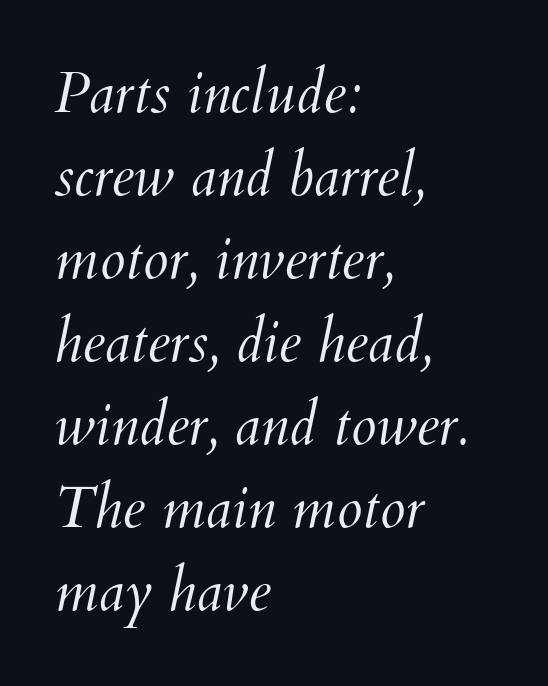
{"italic": "yes", "lean": "right", "slant_degrees": 12, "bold": "no", "weight": "light", "width": "normal", "stroke_contrast": "medium", "x_height": "small", "monospaced": "no", "underline": "no", "align": "left", "line_spacing": "normal", "line_spacing_ratio": 1.43, "letter_spacing": "normal", "letter_spacing_em": 0.0, "glyph_px": 58}
